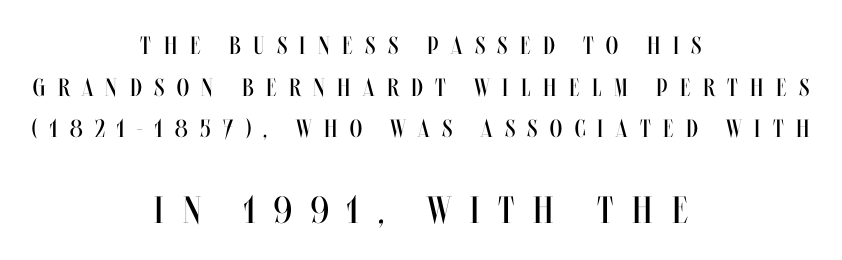
Display-style spreading of the glyphs; the letterfit is very open. These lines are rendered in a variable-pitch font. The letters look calm and open, with moderate or lighter stems. The glyphs are unaccompanied by any horizontal stroke below them. Block two is the big one; block one sits smaller above it. These lines are centered, leaving both edges ragged.
